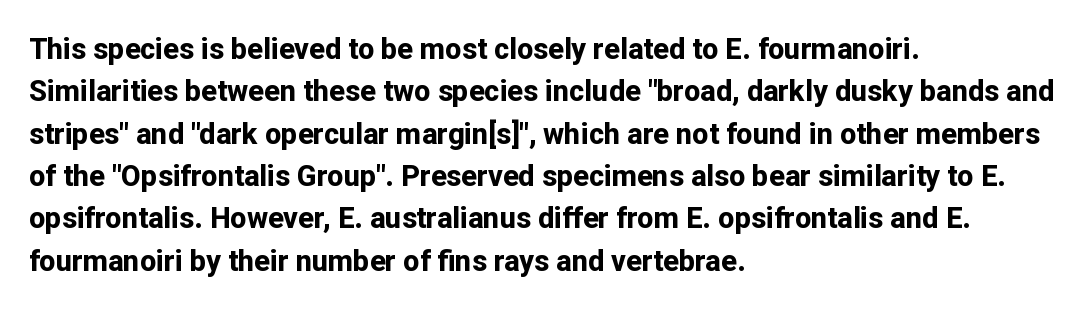
{"serif": "no", "italic": "no", "bold": "yes", "weight": "bold", "width": "normal", "stroke_contrast": "low", "x_height": "medium", "monospaced": "no", "underline": "no", "align": "left", "line_spacing": "normal", "line_spacing_ratio": 1.46, "letter_spacing": "normal", "letter_spacing_em": 0.0, "glyph_px": 29}
